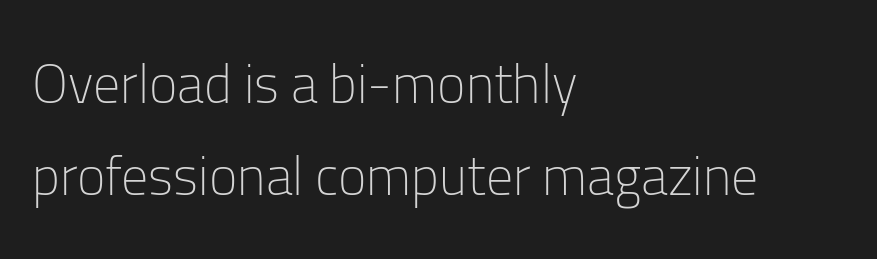
Letterform terminals end flat and unadorned throughout the passage. The horizontal fit of the characters is conventional and even. A light-to-regular cut is what we see here. The rendering uses natural spacing where letterforms have individual widths. Only glyphs here, with clear space below each row.
